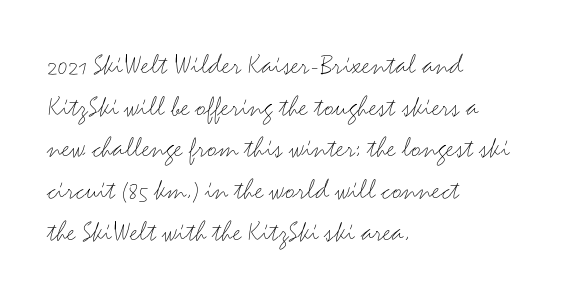
The image shows 30 px light, wide sans-serif type; set left-aligned, normal line spacing (1.39x), normal letter spacing, not underlined; medium stroke contrast and a small x-height.
